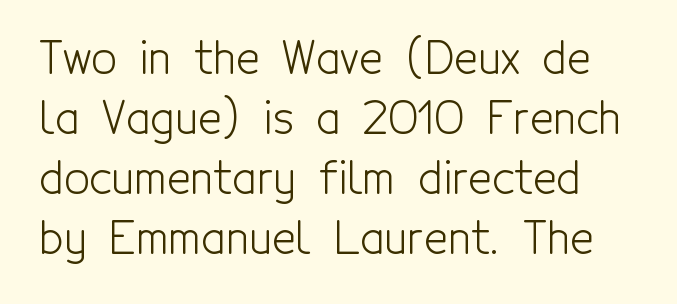
The image shows 45 px light, condensed sans-serif type, upright; set normal line spacing (1.33x), normal letter spacing, not underlined; a medium x-height.
